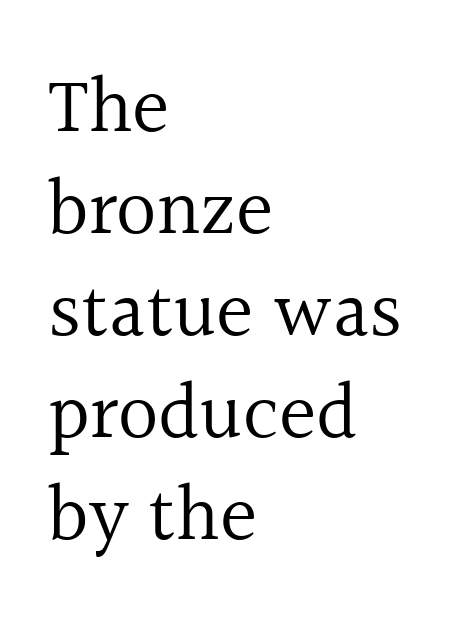
The image shows 79 px regular-weight serif type, upright; set left-aligned, normal line spacing (1.29x), normal letter spacing, not underlined; a medium x-height.
